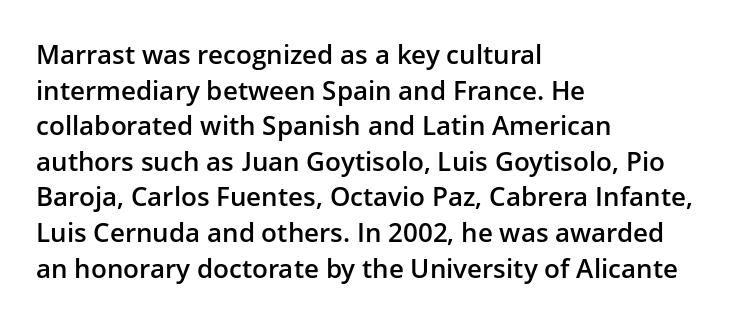
The letters sit at their default tracking, neither squeezed nor spread. Line starts are locked; line ends wander. These words are printed semibold, heavier than regular yet not bold. Does the lettering tilt? It doesn't — this is upright. Students, observe: this is what conventionally led text looks like. Type without underlining.
